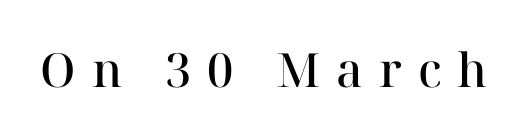
The image shows 47 px semibold serif type, upright; set unusually wide letter spacing (+0.34 em), not underlined; high stroke contrast and a medium x-height.
